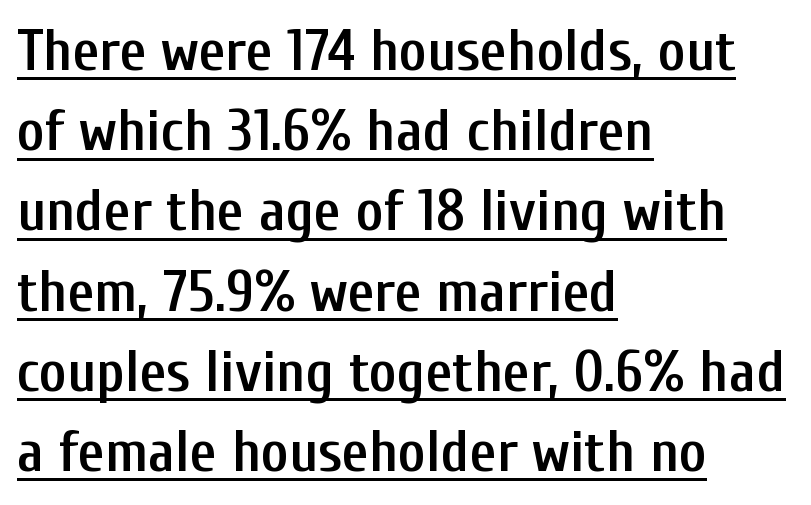
The image shows 59 px semibold, condensed sans-serif type, upright; set left-aligned, normal line spacing (1.36x), normal letter spacing, underlined; low stroke contrast and a medium x-height.
